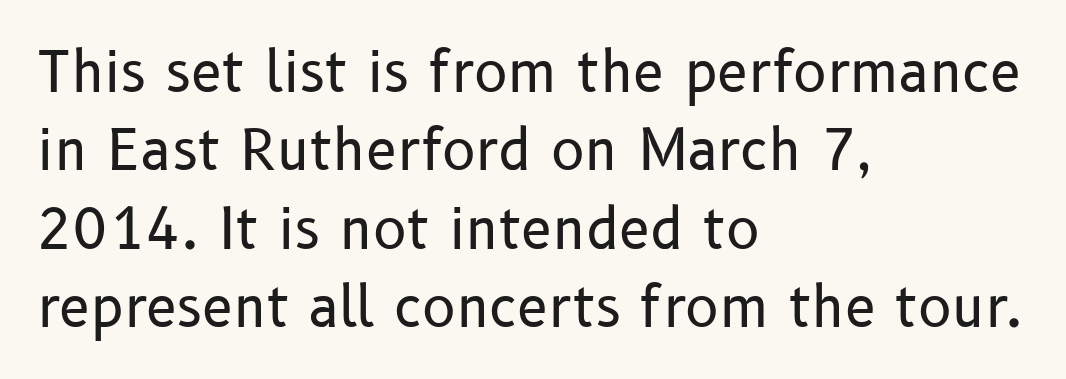
Q: Is the text bold? A: No.
Q: Is the text italic (slanted)? A: No, it is upright.
Q: Is the typeface a serif or a sans-serif typeface? A: Sans-serif.
Q: Is the text underlined? A: No.
Q: How is the paragraph aligned? A: Left-aligned.
Q: Is the spacing between letters normal or unusually wide? A: Normal.
Q: Is the spacing between lines tight, normal or loose? A: Normal.
Q: Width (condensed, normal, or wide)? A: Normal.
Q: Stroke contrast? A: Low.
Q: x-height? A: Medium.
Q: Monospaced? A: No.
